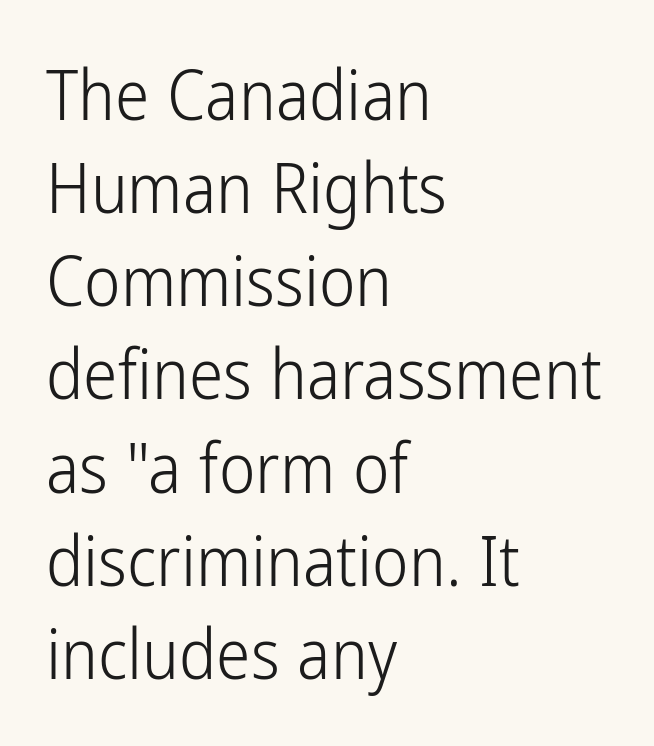
{"serif": "no", "italic": "no", "bold": "no", "weight": "light", "width": "condensed", "stroke_contrast": "low", "x_height": "medium", "monospaced": "no", "underline": "no", "align": "left", "line_spacing": "normal", "line_spacing_ratio": 1.35, "letter_spacing": "normal", "letter_spacing_em": 0.0, "glyph_px": 69}
